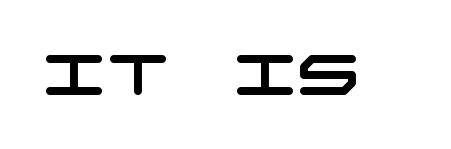
{"serif": "no", "width": "wide", "stroke_contrast": "low", "x_height": "large", "underline": "no", "letter_spacing": "normal", "letter_spacing_em": 0.0, "glyph_px": 56}
